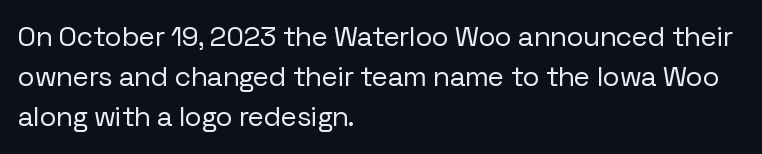
Q: Is the text bold? A: No.
Q: Is the text italic (slanted)? A: No, it is upright.
Q: Is the typeface a serif or a sans-serif typeface? A: Sans-serif.
Q: Is the text underlined? A: No.
Q: How is the paragraph aligned? A: Left-aligned.
Q: Is the spacing between letters normal or unusually wide? A: Normal.
Q: Is the spacing between lines tight, normal or loose? A: Normal.
Q: Width (condensed, normal, or wide)? A: Normal.
Q: Stroke contrast? A: Low.
Q: x-height? A: Medium.
Q: Monospaced? A: No.
